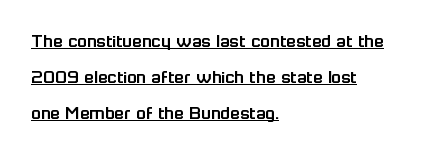
The image shows 20 px text type, upright; set left-aligned, line spacing 1.79x, normal letter spacing, underlined.
